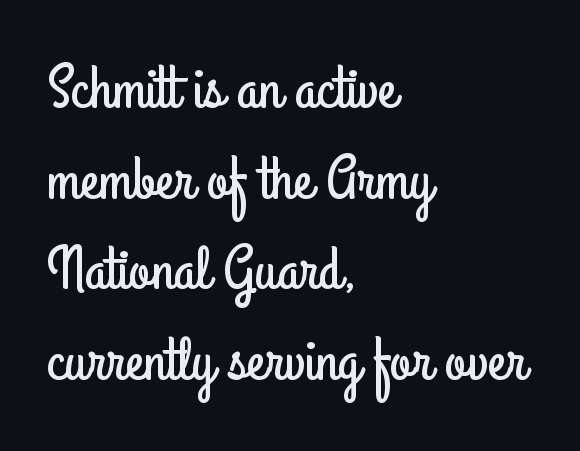
{"serif": "no", "width": "condensed", "stroke_contrast": "low", "x_height": "small", "monospaced": "no", "underline": "no", "align": "left", "line_spacing": "normal", "line_spacing_ratio": 1.46, "letter_spacing": "normal", "letter_spacing_em": 0.0, "glyph_px": 62}
